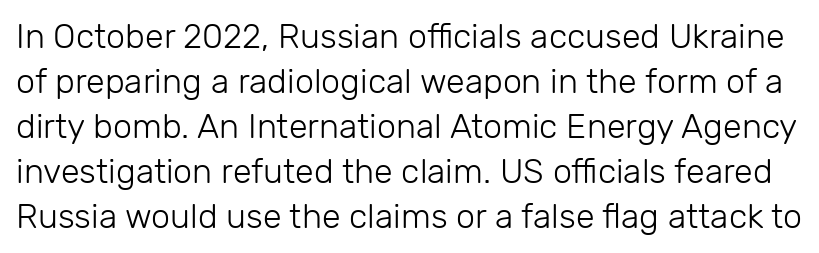
The gaps between neighbouring characters are ordinary and unremarkable. The rows are spaced the way most documents space them. The lettering stays uniformly vertical, giving the passage a roman look. The rendering uses natural spacing where letterforms have individual widths. This rendering employs a face without finishing strokes, i.e., a sans-serif. Honestly, there is no underline to notice here at all.
